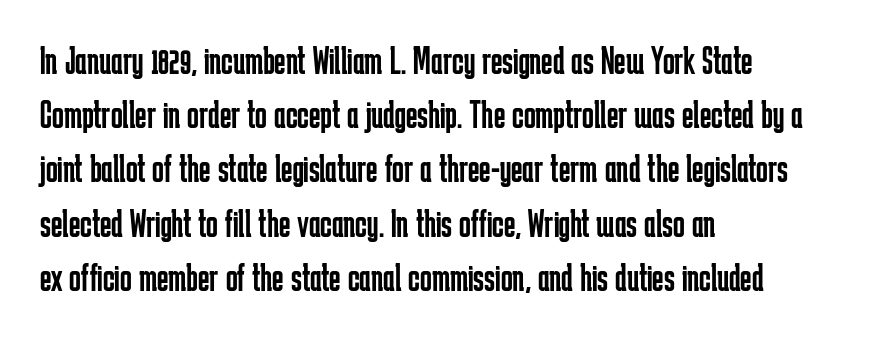
{"serif": "no", "italic": "no", "bold": "no", "weight": "regular", "width": "condensed", "stroke_contrast": "low", "x_height": "medium", "monospaced": "no", "underline": "no", "align": "left", "line_spacing": "normal", "line_spacing_ratio": 1.39, "letter_spacing": "normal", "letter_spacing_em": 0.0, "glyph_px": 39}
